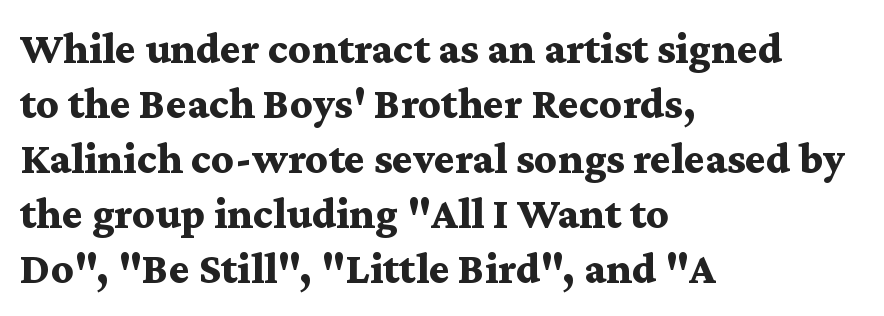
Each letter's strokes conclude with small projecting serifs. The lines sit at an ordinary, default distance from one another. Posture: straight, roman, zero tilt. The paragraph has a hard left edge and a soft right edge.
